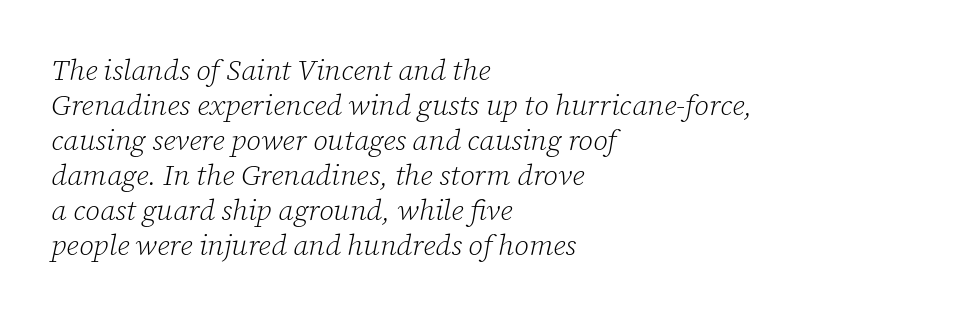
{"serif": "yes", "italic": "yes", "lean": "right", "slant_degrees": 12, "bold": "no", "weight": "light", "width": "normal", "stroke_contrast": "low", "x_height": "medium", "monospaced": "no", "underline": "no", "align": "left", "line_spacing_ratio": 1.21, "letter_spacing": "normal", "letter_spacing_em": 0.0, "glyph_px": 29}
